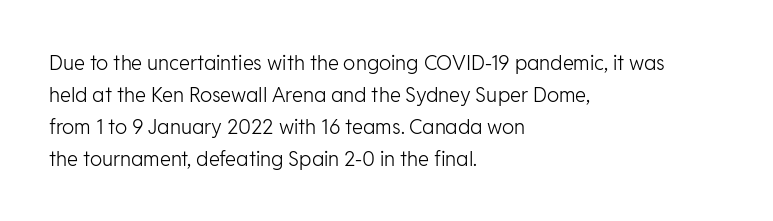
Caption: standard tracking, unaltered. The line-height multiplier appears to be the usual default. Type without underlining. This sample uses an upright cut, with every glyph sitting square on the baseline. This rendering uses left alignment, leaving the right contour irregular. The characters are drawn with everyday or finer stroke widths.
